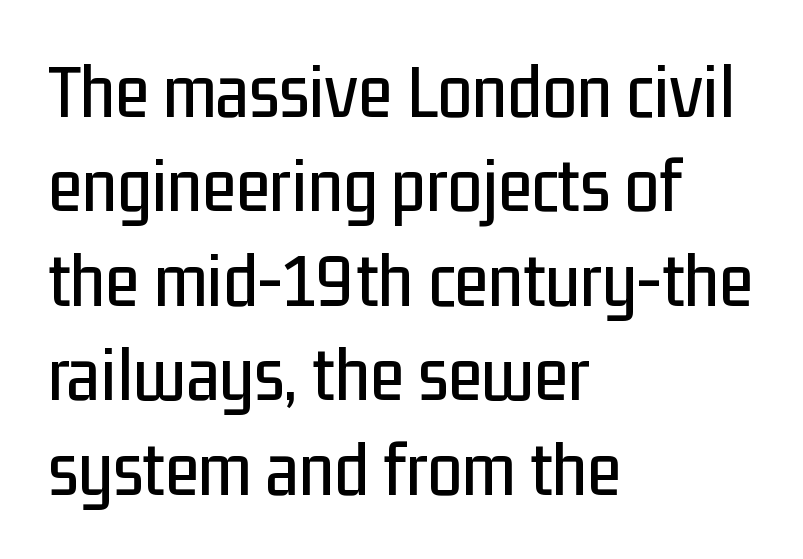
{"serif": "no", "italic": "no", "width": "condensed", "stroke_contrast": "low", "x_height": "medium", "monospaced": "no", "underline": "no", "align": "left", "line_spacing_ratio": 1.21, "letter_spacing": "normal", "letter_spacing_em": 0.0, "glyph_px": 78}
